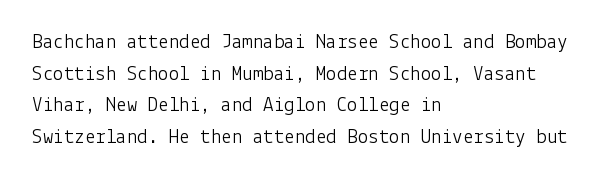
The image shows 21 px text type, upright; set left-aligned, normal line spacing (1.51x), normal letter spacing, not underlined.
